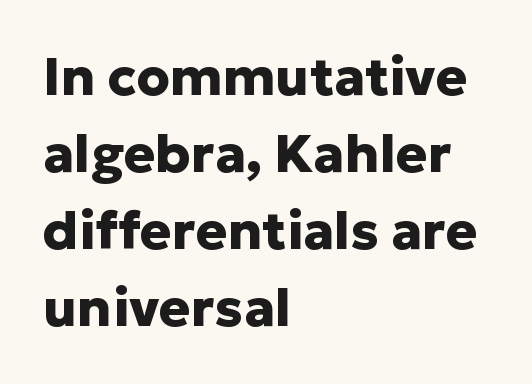
The image shows 53 px heavy sans-serif type, upright; set left-aligned, normal line spacing (1.45x), normal letter spacing, not underlined; low stroke contrast and a medium x-height.
